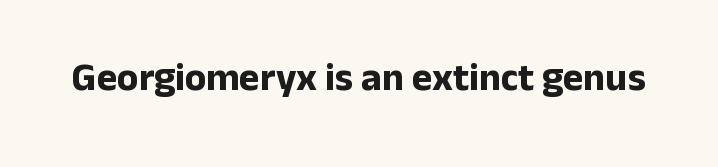
The image shows 39 px bold sans-serif type, upright; set normal letter spacing, not underlined; low stroke contrast and a medium x-height.
